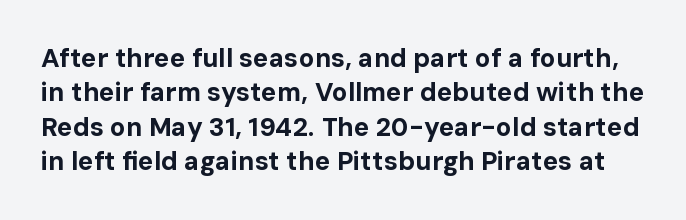
Q: Is the text bold? A: Yes.
Q: Is the text italic (slanted)? A: No, it is upright.
Q: Is the text underlined? A: No.
Q: Is the spacing between letters normal or unusually wide? A: Normal.
Q: Is the spacing between lines tight, normal or loose? A: Normal.
